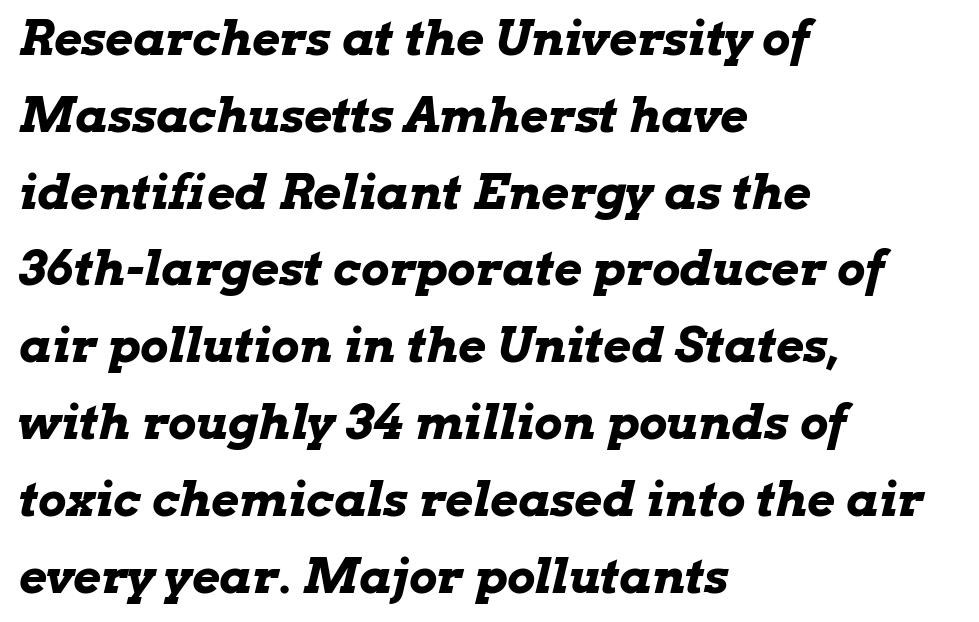
{"italic": "yes", "lean": "right", "slant_degrees": 13, "bold": "yes", "weight": "bold", "width": "wide", "stroke_contrast": "low", "x_height": "medium", "monospaced": "no", "underline": "no", "align": "left", "line_spacing": "normal", "line_spacing_ratio": 1.6, "letter_spacing": "normal", "letter_spacing_em": 0.0, "glyph_px": 48}
